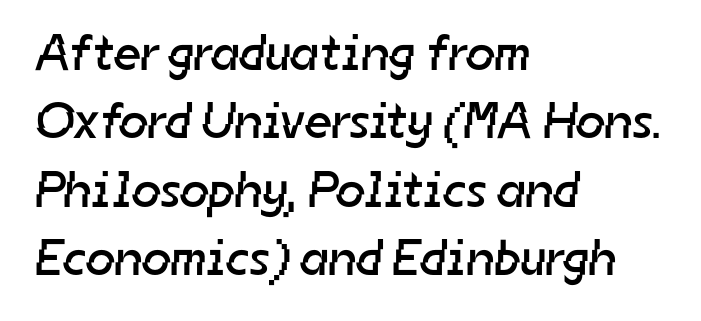
The text block is weighted toward the left margin, trailing off unevenly rightward. Check the space under the baseline: it is left empty. This is sans-serif lettering, the kind often seen on screens and signage. Tracking here is standard; glyphs follow each other at the usual distance. Line spacing here is normal.
